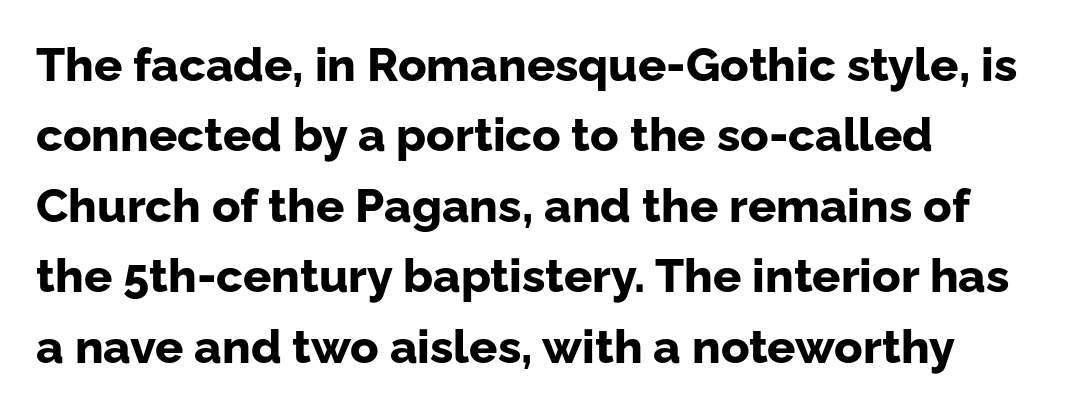
{"serif": "no", "italic": "no", "bold": "yes", "weight": "bold", "width": "normal", "stroke_contrast": "low", "x_height": "medium", "monospaced": "no", "underline": "no", "align": "left", "line_spacing": "normal", "line_spacing_ratio": 1.5, "letter_spacing": "normal", "letter_spacing_em": 0.0, "glyph_px": 47}
